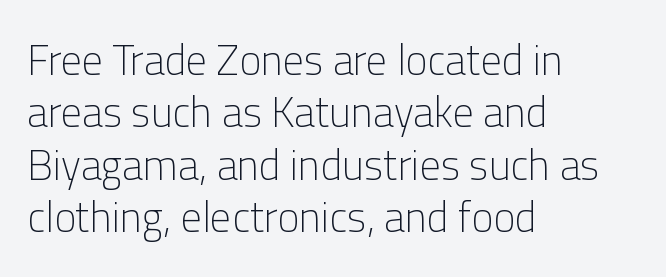
The image shows 42 px light sans-serif type, upright; set left-aligned, normal line spacing (1.25x), normal letter spacing, not underlined; low stroke contrast and a medium x-height.
